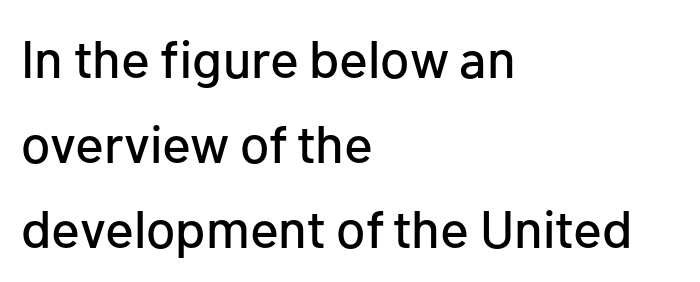
{"serif": "no", "italic": "no", "width": "normal", "stroke_contrast": "low", "x_height": "medium", "monospaced": "no", "underline": "no", "align": "left", "line_spacing": "normal", "line_spacing_ratio": 1.6, "letter_spacing": "normal", "letter_spacing_em": 0.0, "glyph_px": 53}
